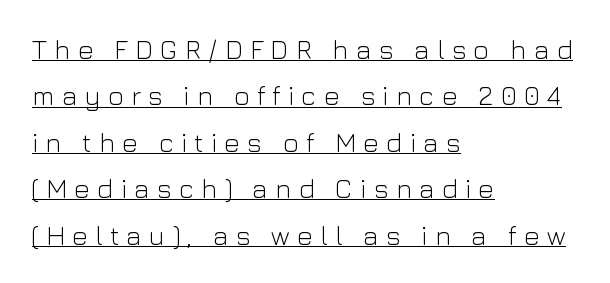
The image shows 27 px text type, upright; set left-aligned, line spacing 1.72x, unusually wide letter spacing (+0.27 em), underlined.
